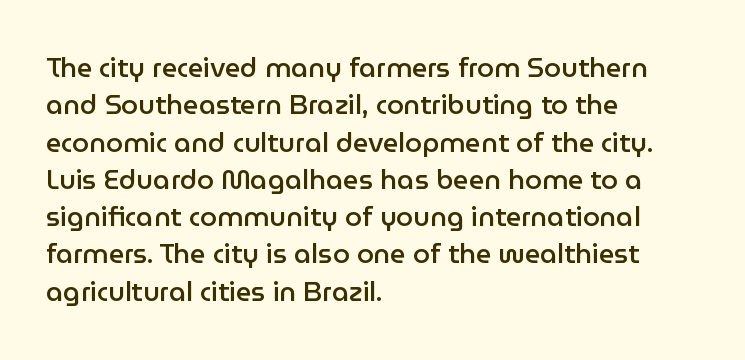
Rendered with straight, roman letterforms. This is moderately heavy type, rendered in semibold. Unmarked baselines from the first word to the last. If you measured baseline to baseline, you'd find a middling distance. Each word holds together tightly as a unit, with standard inter-letter gaps. Teacher's note: observe the even left margin — that is flush-left alignment.
